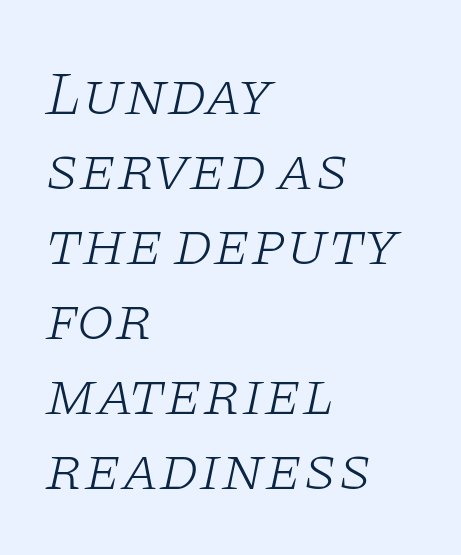
Q: Is the text bold? A: No.
Q: Is the text italic (slanted)? A: Yes, it leans right by about 11 degrees.
Q: Is the typeface a serif or a sans-serif typeface? A: Serif.
Q: Is the text underlined? A: No.
Q: How is the paragraph aligned? A: Left-aligned.
Q: Is the spacing between letters normal or unusually wide? A: Normal.
Q: Width (condensed, normal, or wide)? A: Wide.
Q: Stroke contrast? A: Low.
Q: x-height? A: Large.
Q: Monospaced? A: No.
